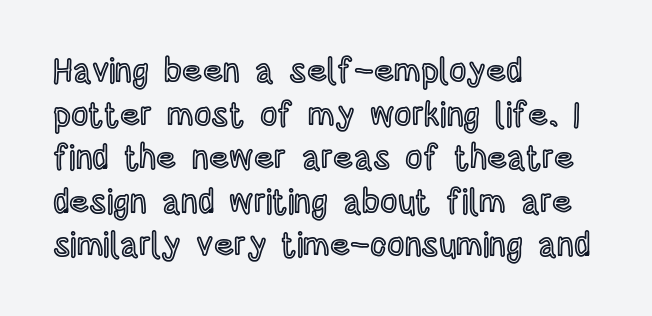
The image shows 34 px condensed type, upright; set left-aligned, normal line spacing (1.28x), normal letter spacing, not underlined; a large x-height.
